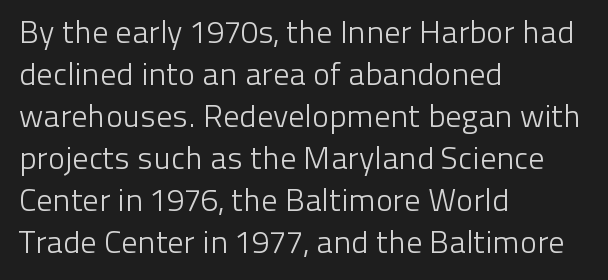
The image shows 32 px light sans-serif type, upright; set left-aligned, normal line spacing (1.31x), normal letter spacing, not underlined; low stroke contrast and a medium x-height.
